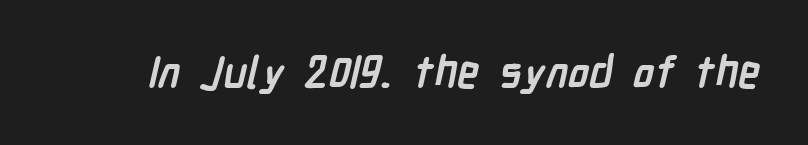
Serifs: no, the terminals of the letterforms are clean. Compared with typical body copy, the letter spacing here is the same. Here the designer chose a conventional face with non-uniform glyph widths. Check under the words: just untouched page.
